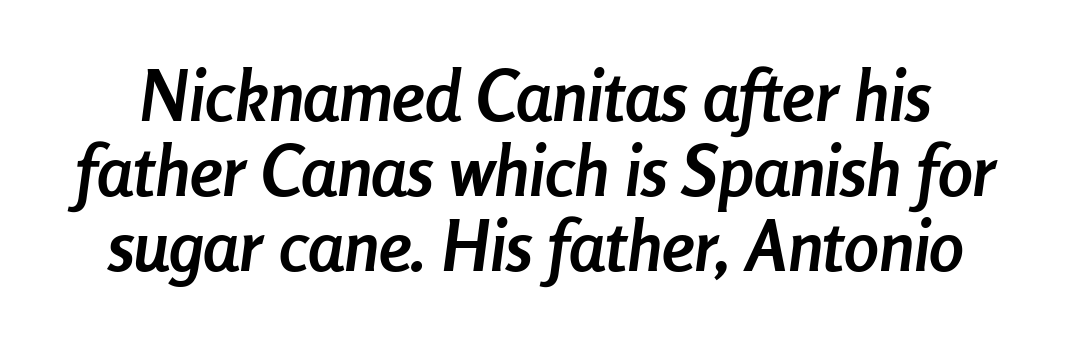
{"italic": "yes", "lean": "right", "slant_degrees": 8, "bold": "yes", "weight": "semibold", "width": "condensed", "stroke_contrast": "low", "x_height": "medium", "monospaced": "no", "underline": "no", "line_spacing": "tight", "line_spacing_ratio": 1.07, "letter_spacing": "normal", "letter_spacing_em": 0.0, "glyph_px": 70}
